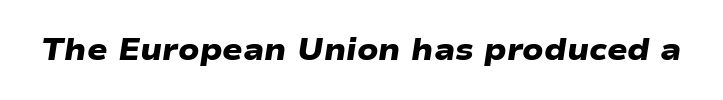
Q: Is the text bold? A: Yes.
Q: Is the typeface a serif or a sans-serif typeface? A: Sans-serif.
Q: Is the text underlined? A: No.
Q: Is the spacing between letters normal or unusually wide? A: Normal.
Q: Width (condensed, normal, or wide)? A: Wide.
Q: Stroke contrast? A: Low.
Q: x-height? A: Medium.
Q: Monospaced? A: No.
